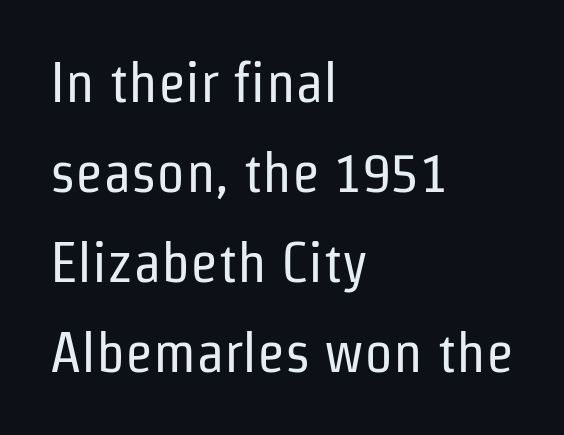
Leftover space on each line is placed entirely after the last word. One glance says typical: line gaps are just what's usual. When letters stand straight like this, we call the style roman or upright. Does extra space separate the letters? No, they use regular spacing. This sample uses a sans-serif face. Is this a fixed-width face? No — the glyphs have proportional, varying widths.
